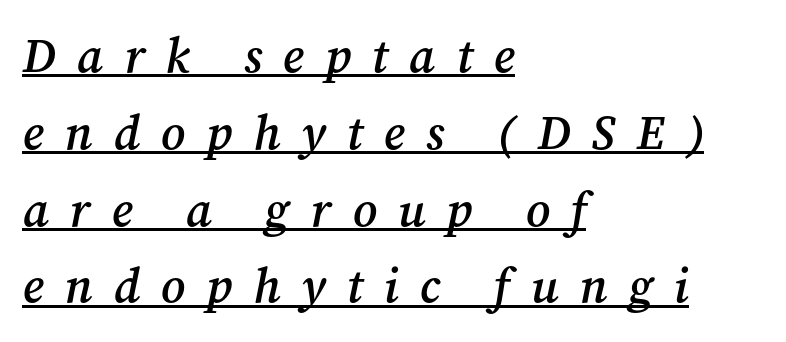
The image shows 48 px semibold serif type, italic (leaning right); set left-aligned, normal line spacing (1.6x), unusually wide letter spacing (+0.44 em), underlined; medium stroke contrast and a medium x-height.
